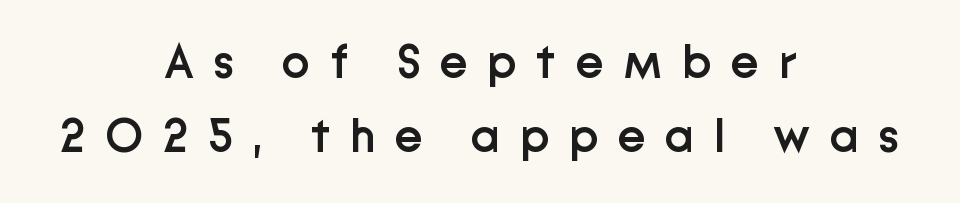
Q: Is the text bold? A: Semi-bold.
Q: Is the text italic (slanted)? A: No, it is upright.
Q: Is the typeface a serif or a sans-serif typeface? A: Sans-serif.
Q: Is the text underlined? A: No.
Q: How is the paragraph aligned? A: Centered.
Q: Is the spacing between letters normal or unusually wide? A: Unusually wide.
Q: Is the spacing between lines tight, normal or loose? A: Normal.
Q: Width (condensed, normal, or wide)? A: Normal.
Q: Stroke contrast? A: Low.
Q: x-height? A: Medium.
Q: Monospaced? A: No.
